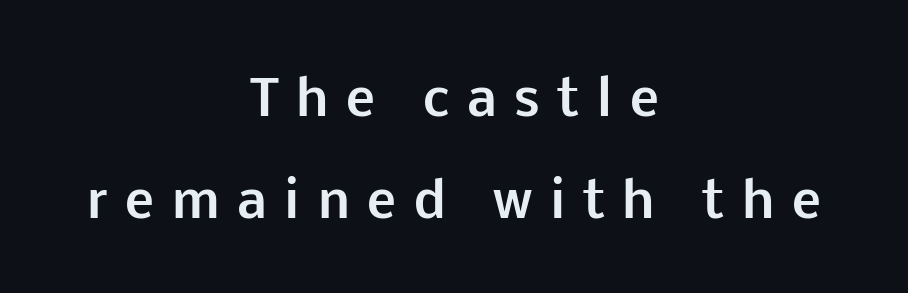
Q: Is the text bold? A: Yes.
Q: Is the text italic (slanted)? A: No, it is upright.
Q: Is the typeface a serif or a sans-serif typeface? A: Sans-serif.
Q: Is the text underlined? A: No.
Q: How is the paragraph aligned? A: Centered.
Q: Is the spacing between letters normal or unusually wide? A: Unusually wide.
Q: Is the spacing between lines tight, normal or loose? A: Loose.
Q: Width (condensed, normal, or wide)? A: Normal.
Q: Stroke contrast? A: Low.
Q: x-height? A: Medium.
Q: Monospaced? A: No.
